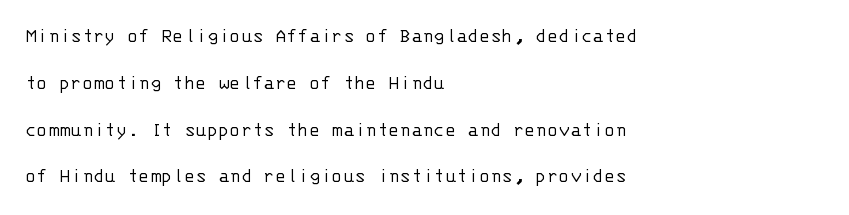
Q: Is the text bold? A: No.
Q: Is the text italic (slanted)? A: No, it is upright.
Q: Is the text underlined? A: No.
Q: How is the paragraph aligned? A: Left-aligned.
Q: Is the spacing between letters normal or unusually wide? A: Normal.
Q: Is the spacing between lines tight, normal or loose? A: Loose.
